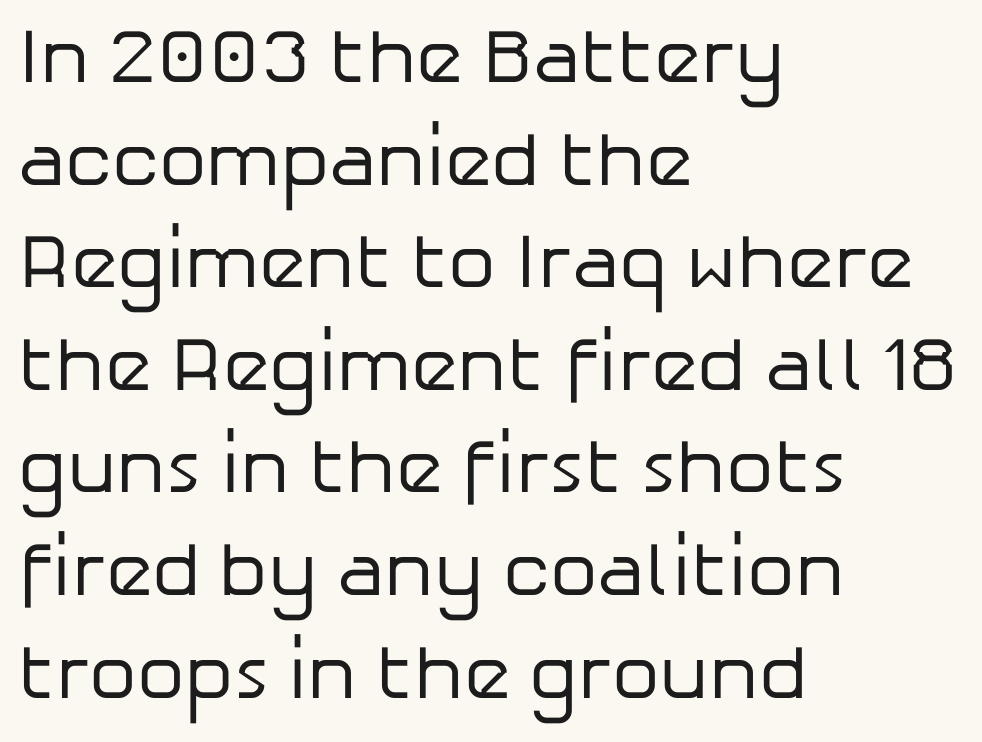
{"serif": "no", "italic": "no", "bold": "no", "weight": "regular", "width": "normal", "stroke_contrast": "low", "x_height": "medium", "monospaced": "no", "underline": "no", "align": "left", "line_spacing": "normal", "line_spacing_ratio": 1.35, "letter_spacing": "normal", "letter_spacing_em": 0.0, "glyph_px": 76}
